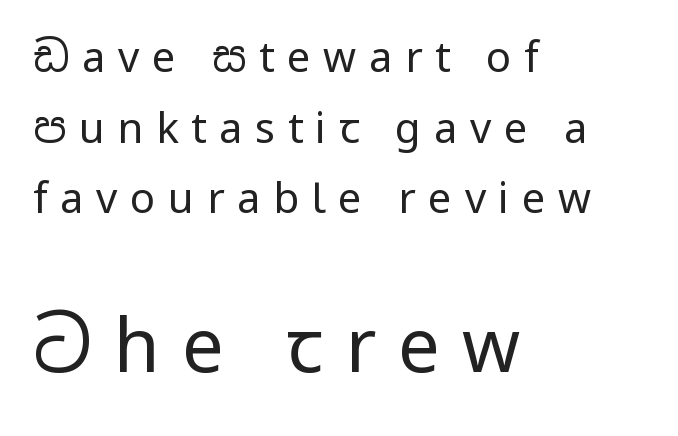
Q: Is the text bold? A: No.
Q: Is the text italic (slanted)? A: No, it is upright.
Q: Is the typeface a serif or a sans-serif typeface? A: Sans-serif.
Q: Is the text underlined? A: No.
Q: How is the paragraph aligned? A: Left-aligned.
Q: Is the spacing between letters normal or unusually wide? A: Unusually wide.
Q: Is the spacing between lines tight, normal or loose? A: Normal.
Q: Which block of text is set in a larger size, the first (top) or the second (bottom)? A: The second (bottom) one.
Q: Width (condensed, normal, or wide)? A: Normal.
Q: Stroke contrast? A: Low.
Q: x-height? A: Medium.
Q: Monospaced? A: No.
